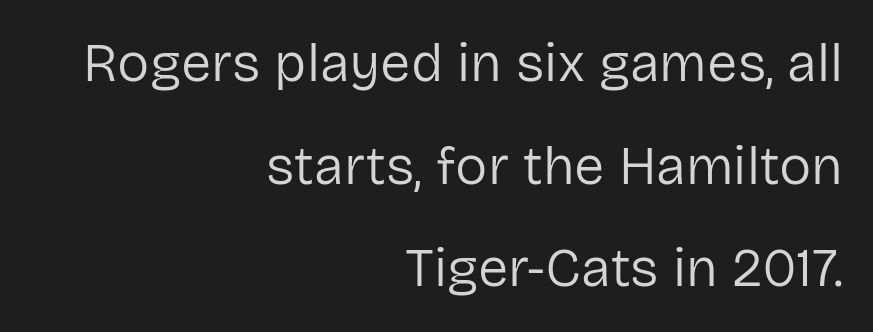
The image shows 54 px regular-weight sans-serif type, upright; set right-aligned, loose line spacing (1.9x), normal letter spacing, not underlined; low stroke contrast and a medium x-height.
